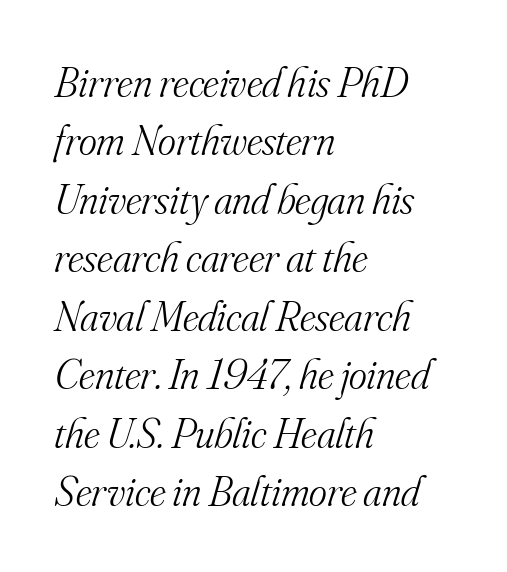
Q: Is the text bold? A: No.
Q: Is the text italic (slanted)? A: Yes, it leans right by about 16 degrees.
Q: Is the typeface a serif or a sans-serif typeface? A: Serif.
Q: Is the text underlined? A: No.
Q: How is the paragraph aligned? A: Left-aligned.
Q: Is the spacing between letters normal or unusually wide? A: Normal.
Q: Is the spacing between lines tight, normal or loose? A: Normal.
Q: Width (condensed, normal, or wide)? A: Normal.
Q: Stroke contrast? A: Medium.
Q: x-height? A: Small.
Q: Monospaced? A: No.
